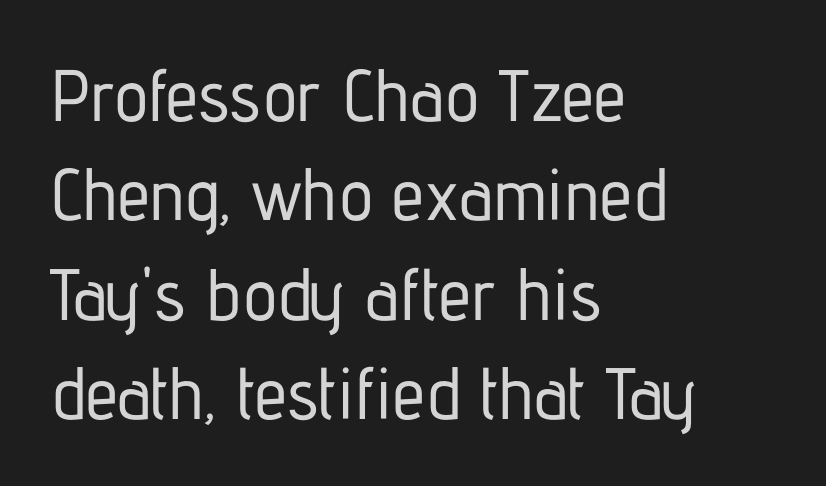
Q: Is the text italic (slanted)? A: No, it is upright.
Q: Is the typeface a serif or a sans-serif typeface? A: Sans-serif.
Q: Is the text underlined? A: No.
Q: How is the paragraph aligned? A: Left-aligned.
Q: Is the spacing between letters normal or unusually wide? A: Normal.
Q: Is the spacing between lines tight, normal or loose? A: Normal.
Q: Width (condensed, normal, or wide)? A: Condensed.
Q: Stroke contrast? A: Low.
Q: x-height? A: Medium.
Q: Monospaced? A: No.
